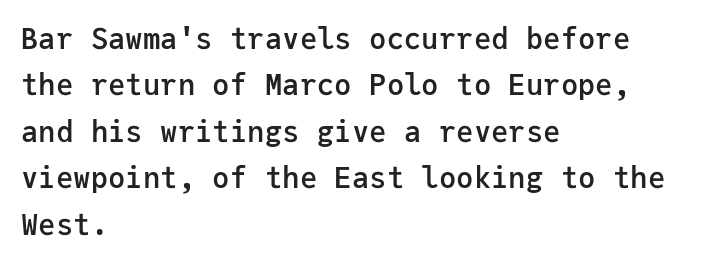
Q: Is the text bold? A: Semi-bold.
Q: Is the text italic (slanted)? A: No, it is upright.
Q: Is the typeface a serif or a sans-serif typeface? A: Sans-serif.
Q: Is the text underlined? A: No.
Q: How is the paragraph aligned? A: Left-aligned.
Q: Is the spacing between letters normal or unusually wide? A: Normal.
Q: Is the spacing between lines tight, normal or loose? A: Normal.
Q: Width (condensed, normal, or wide)? A: Normal.
Q: Stroke contrast? A: Low.
Q: x-height? A: Medium.
Q: Monospaced? A: Yes.
